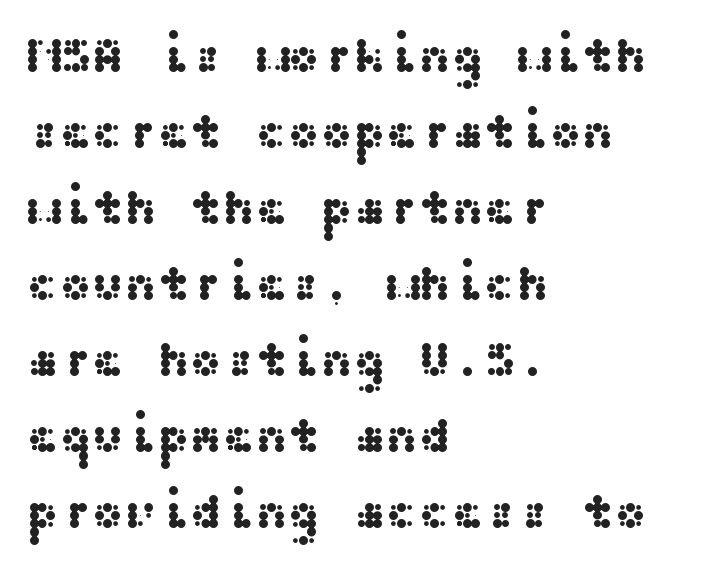
Q: Is the text italic (slanted)? A: No, it is upright.
Q: Is the typeface a serif or a sans-serif typeface? A: Sans-serif.
Q: Is the text underlined? A: No.
Q: How is the paragraph aligned? A: Left-aligned.
Q: Is the spacing between letters normal or unusually wide? A: Normal.
Q: Is the spacing between lines tight, normal or loose? A: Normal.
Q: Width (condensed, normal, or wide)? A: Wide.
Q: Stroke contrast? A: Medium.
Q: x-height? A: Medium.
